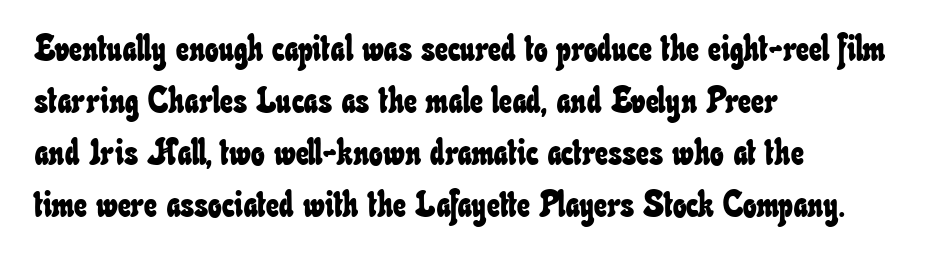
{"width": "condensed", "stroke_contrast": "low", "x_height": "small", "monospaced": "no", "underline": "no", "align": "left", "line_spacing": "normal", "line_spacing_ratio": 1.44, "letter_spacing": "normal", "letter_spacing_em": 0.0, "glyph_px": 36}
